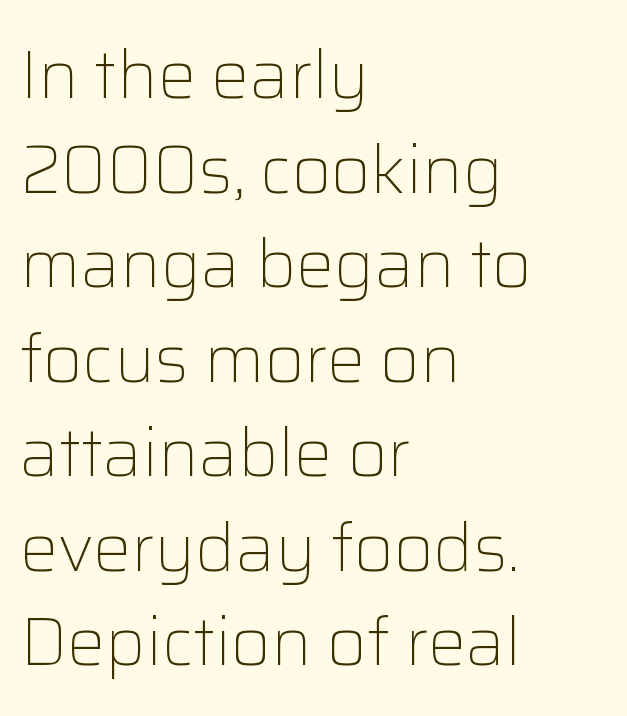
{"serif": "no", "italic": "no", "bold": "no", "weight": "light", "width": "normal", "stroke_contrast": "low", "x_height": "medium", "monospaced": "no", "underline": "no", "align": "left", "line_spacing": "normal", "line_spacing_ratio": 1.39, "letter_spacing": "normal", "letter_spacing_em": 0.0, "glyph_px": 68}
